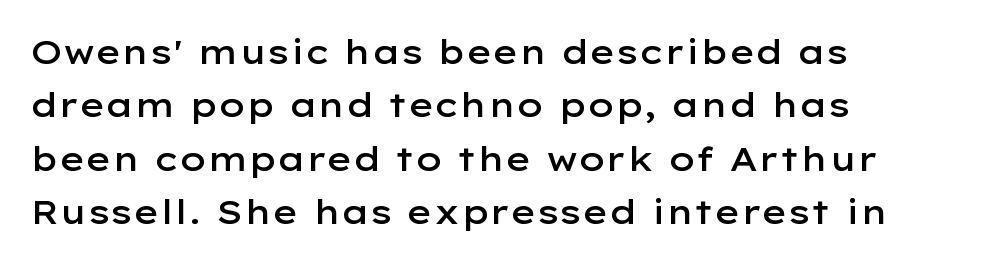
The image shows 34 px semibold, wide sans-serif type, upright; set left-aligned, normal line spacing (1.57x), normal letter spacing, not underlined; low stroke contrast and a medium x-height.
